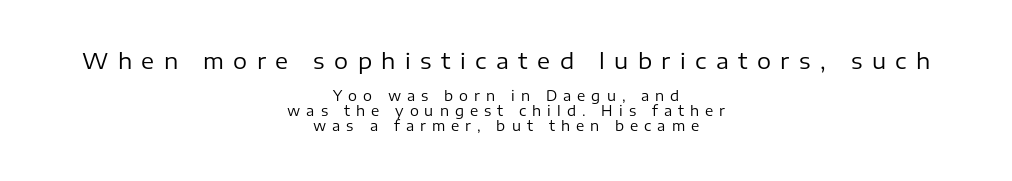
{"italic": "no", "bold": "no", "underline": "no", "align": "center", "line_spacing": "tight", "line_spacing_ratio": 1.04, "letter_spacing": "wide", "letter_spacing_em": 0.43, "larger_block": "first", "size_ratio": 1.57, "glyph_px": 22}
